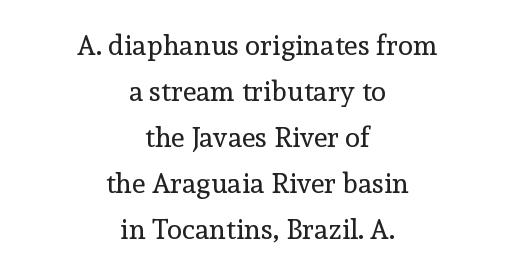
{"serif": "yes", "italic": "no", "bold": "no", "weight": "regular", "width": "normal", "x_height": "medium", "monospaced": "no", "underline": "no", "align": "center", "line_spacing": "normal", "line_spacing_ratio": 1.64, "letter_spacing": "normal", "letter_spacing_em": 0.0, "glyph_px": 28}
